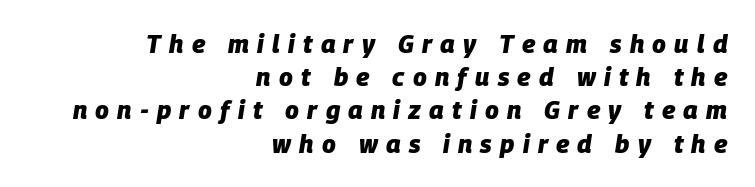
Q: Is the text bold? A: Yes.
Q: Is the text italic (slanted)? A: Yes, it leans right by about 9 degrees.
Q: Is the text underlined? A: No.
Q: How is the paragraph aligned? A: Right-aligned.
Q: Is the spacing between letters normal or unusually wide? A: Unusually wide.
Q: Is the spacing between lines tight, normal or loose? A: Normal.
